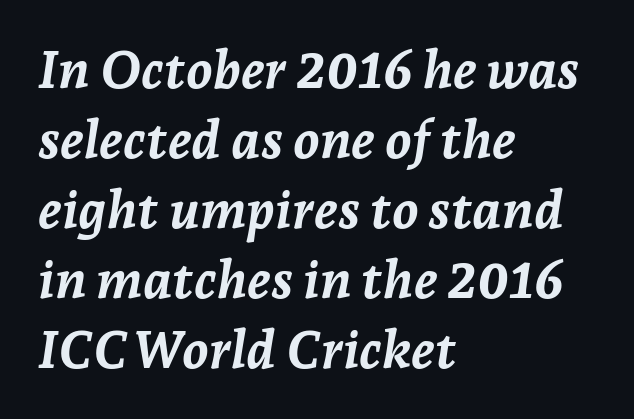
The image shows 53 px semibold type, italic (leaning right); set left-aligned, normal line spacing (1.32x), normal letter spacing, not underlined; low stroke contrast and a medium x-height.
